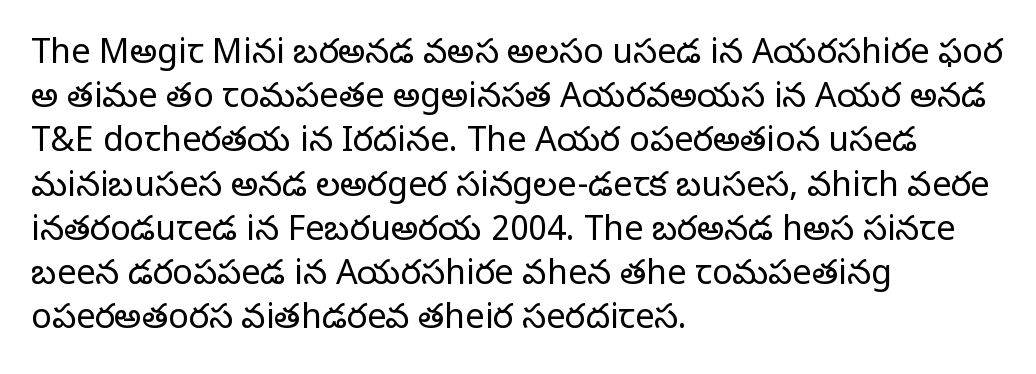
Regarding leading, the lines here are spaced in the standard way. Italic: no, the glyphs are upright roman. Proportional: the letters do not fall into vertical columns. No heavy texture on the line: the type isn't bold. Between one letter and the next there's only the usual sliver of space.
